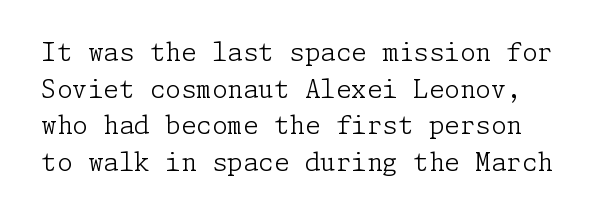
The image shows 25 px text type, upright; set normal line spacing (1.47x), normal letter spacing, not underlined.
